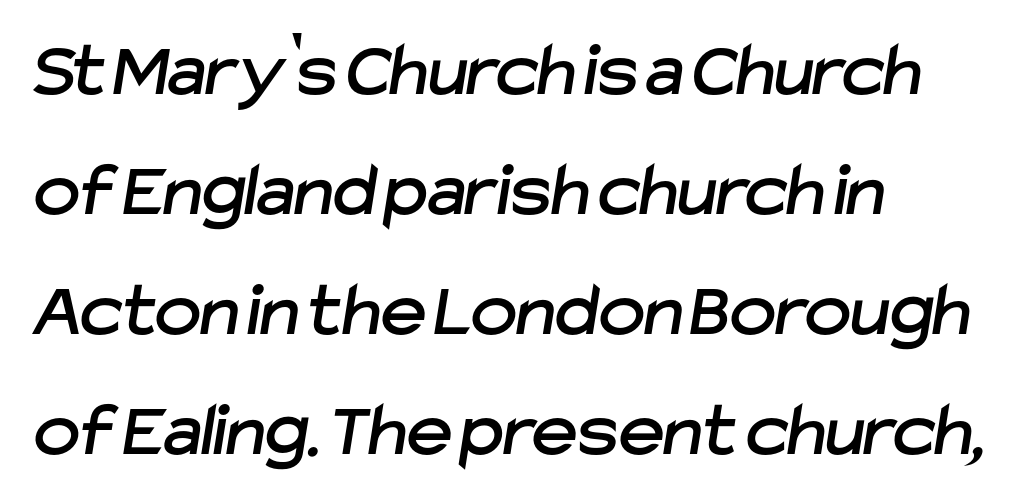
Observe the ordinary spacing: letters are neighbours, not strangers. This sample has the flowing, uneven cadence of proportional lettering. Horizontally, the lines are justified to the leading edge only. The space beneath each line is pristine and unruled. The designer left line spacing at the default.
